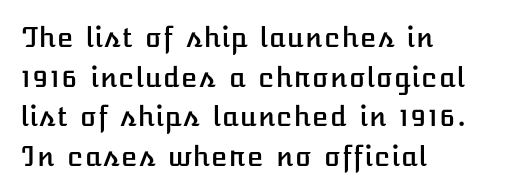
Reading down the column, the eye jumps a familiar distance to each next line. The gaps between neighbouring characters are ordinary and unremarkable. Every character sits straight up, as roman type does. These lines stack with their left ends in a neat column. Bare-footed words on every line.
